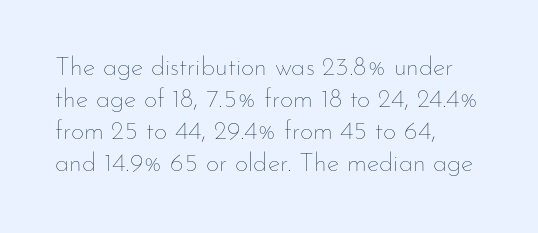
The image shows 26 px text type, upright; set left-aligned, line spacing 1.23x, normal letter spacing, not underlined.
